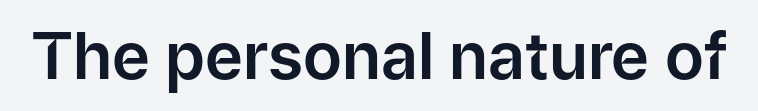
Q: Is the text italic (slanted)? A: No, it is upright.
Q: Is the typeface a serif or a sans-serif typeface? A: Sans-serif.
Q: Is the text underlined? A: No.
Q: Is the spacing between letters normal or unusually wide? A: Normal.
Q: Width (condensed, normal, or wide)? A: Normal.
Q: Stroke contrast? A: Low.
Q: x-height? A: Medium.
Q: Monospaced? A: No.
